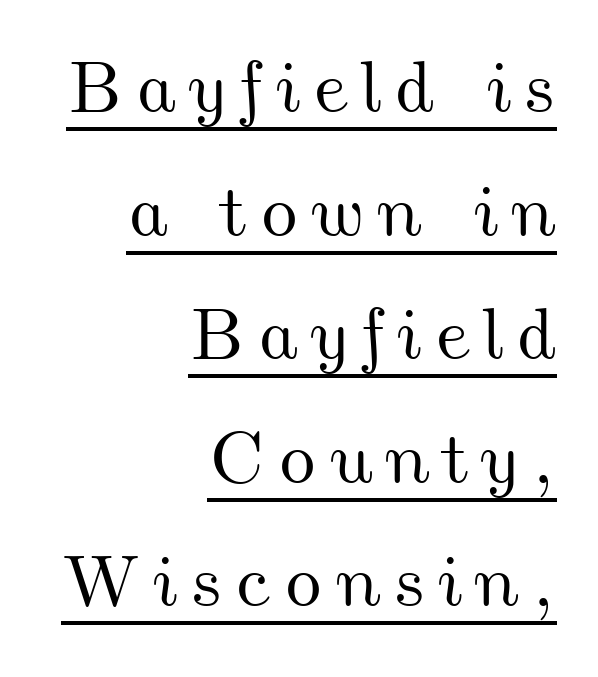
The image shows 74 px wide type; set right-aligned, normal line spacing (1.67x), underlined; medium stroke contrast and a small x-height.
